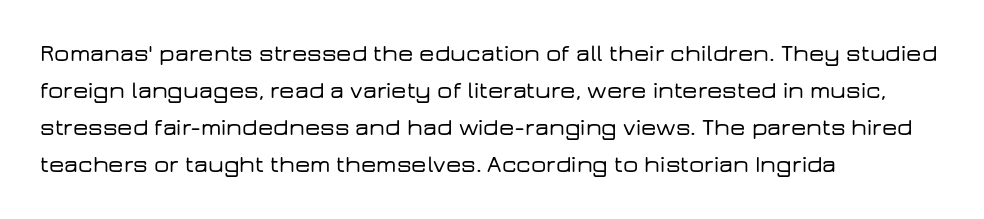
This is roman type, the default non-slanted kind. The lines in this sample share a left origin and differ only in where they stop. Glance below the letters and you will spot only blank space. The line-height multiplier appears to be the usual default. No extra tracking has been applied to these lines.
